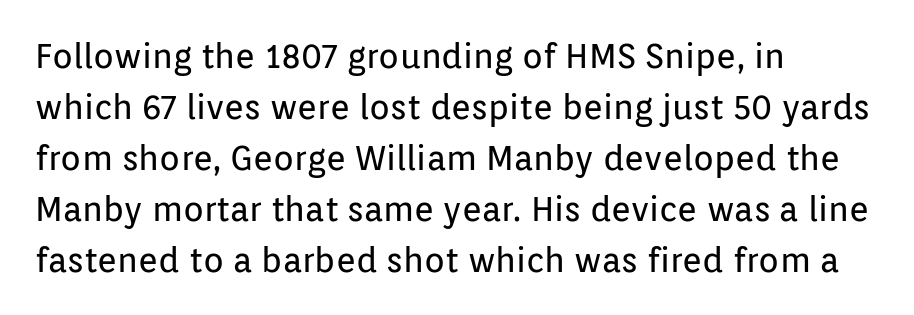
Grotesque or geometric, the face here clearly has no serifs. This is the regular roman posture of the typeface. The face used here is proportionally spaced, like ordinary book or web type. Inter-character spacing is left at the font's built-in metrics. Underlining? Definitely not there.
